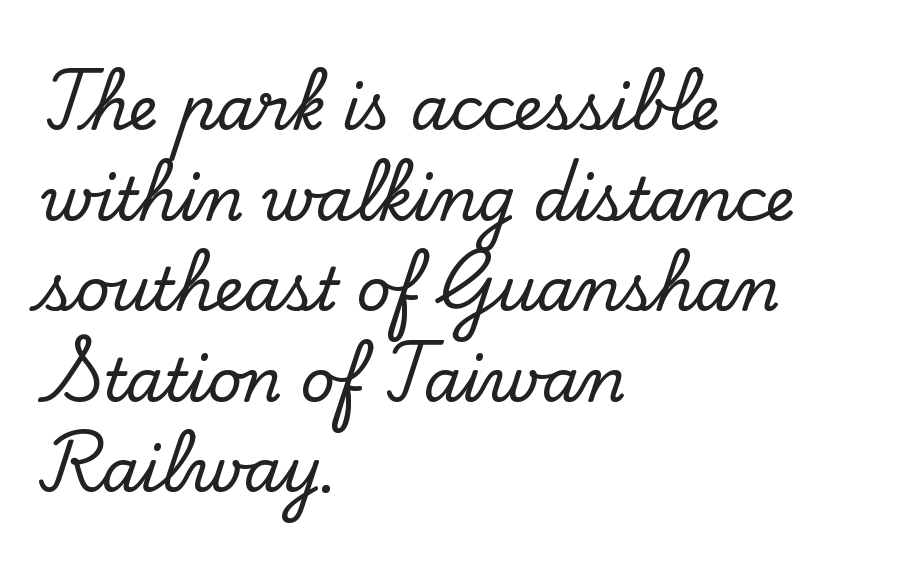
Q: Is the text italic (slanted)? A: Yes.
Q: Is the typeface a serif or a sans-serif typeface? A: Serif.
Q: Is the text underlined? A: No.
Q: How is the paragraph aligned? A: Left-aligned.
Q: Is the spacing between letters normal or unusually wide? A: Normal.
Q: Is the spacing between lines tight, normal or loose? A: Normal.
Q: Width (condensed, normal, or wide)? A: Normal.
Q: Stroke contrast? A: Low.
Q: x-height? A: Small.
Q: Monospaced? A: No.
